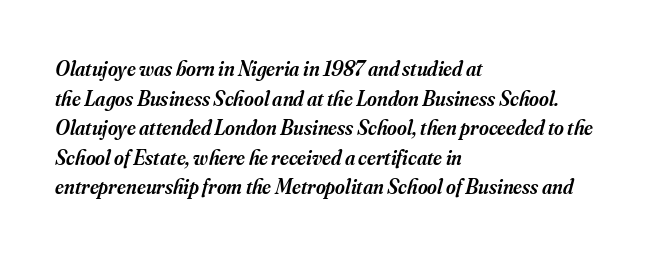
Inter-character spacing is left at the font's built-in metrics. Horizontally, the lines are justified to the leading edge only. The passage shown stacks its lines at a standard gap. A semibold gives these letters moderate extra thickness, short of bold. Notice how the stems are inclined rather than vertical — that's the hallmark of italics. Underlining? Definitely not there.
